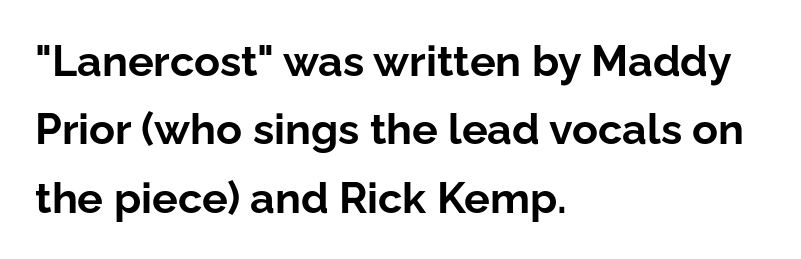
Stroke terminals: plain, sans-serif. This sample has the flowing, uneven cadence of proportional lettering. Which margin do the lines hug? The left one — the right edge is uneven. Tracking value appears to be zero — textbook default spacing.
